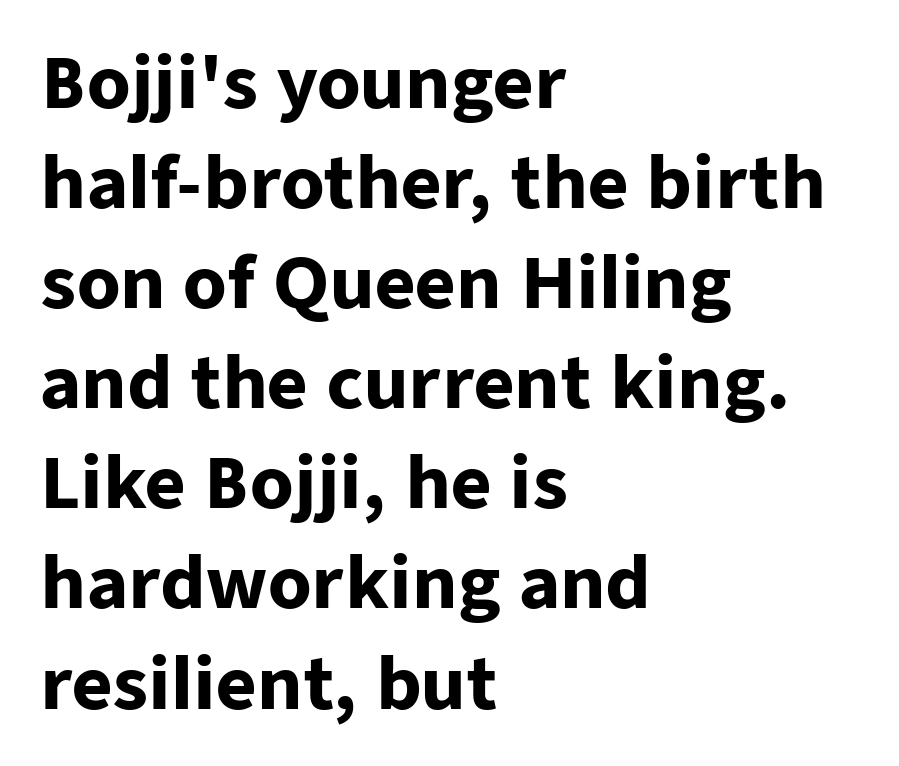
The image shows 70 px heavy sans-serif type, upright; set left-aligned, normal line spacing (1.43x), normal letter spacing, not underlined; low stroke contrast and a medium x-height.
